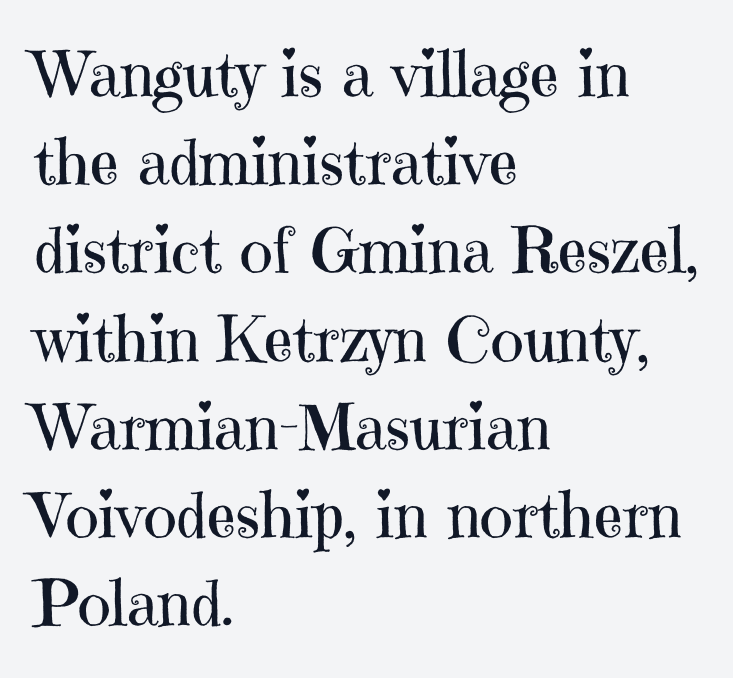
Looks like regular typesetting: each glyph gets only the width it needs. There is no visible air inserted between adjacent glyphs. If you measured baseline to baseline, you'd find a middling distance. The glyphs are unaccompanied by any horizontal stroke below them. The lettering stays uniformly vertical, giving the passage a roman look. Alignment: flush left.
